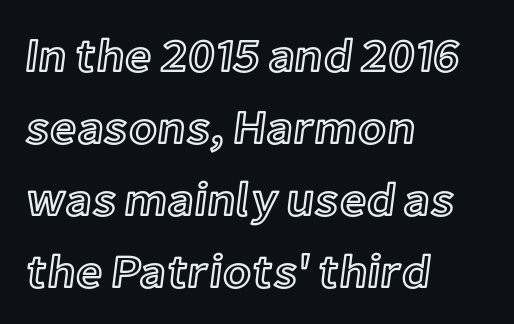
Beneath every word, the page is bare. The leading is moderate, giving the passage an even texture. Spacing verdict: proportional, widths tailored to each character. Compared with typical body copy, the letter spacing here is the same. This sample is left-justified, so line endings fall wherever the words run out.
